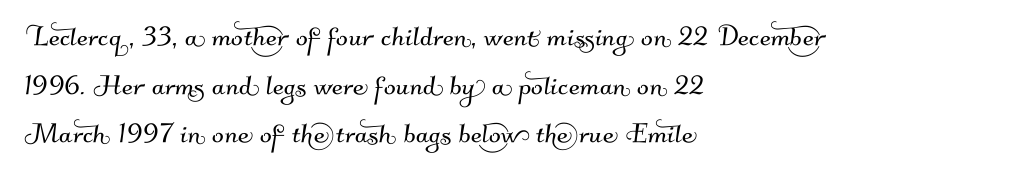
Q: Is the typeface a serif or a sans-serif typeface? A: Sans-serif.
Q: Is the text underlined? A: No.
Q: How is the paragraph aligned? A: Left-aligned.
Q: Is the spacing between letters normal or unusually wide? A: Normal.
Q: Is the spacing between lines tight, normal or loose? A: Normal.
Q: Width (condensed, normal, or wide)? A: Normal.
Q: Stroke contrast? A: Medium.
Q: x-height? A: Small.
Q: Monospaced? A: No.
